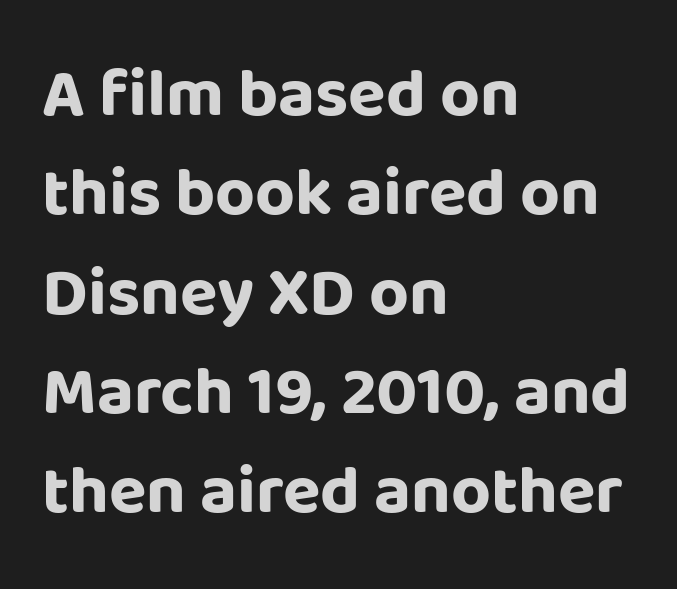
Q: Is the text bold? A: Yes.
Q: Is the text italic (slanted)? A: No, it is upright.
Q: Is the typeface a serif or a sans-serif typeface? A: Sans-serif.
Q: Is the text underlined? A: No.
Q: How is the paragraph aligned? A: Left-aligned.
Q: Is the spacing between letters normal or unusually wide? A: Normal.
Q: Is the spacing between lines tight, normal or loose? A: Normal.
Q: Width (condensed, normal, or wide)? A: Normal.
Q: Stroke contrast? A: Low.
Q: x-height? A: Large.
Q: Monospaced? A: No.
